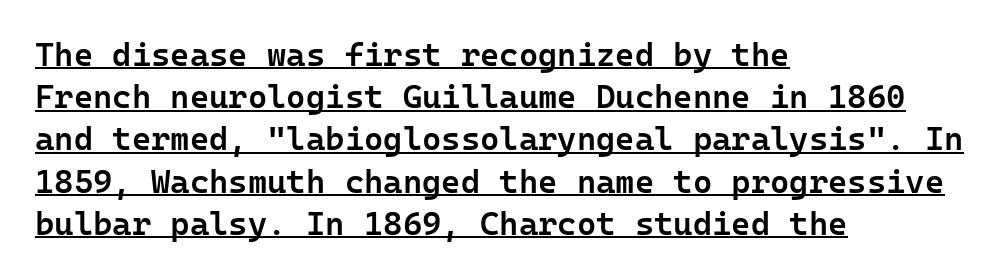
Q: Is the text bold? A: Semi-bold.
Q: Is the text italic (slanted)? A: No, it is upright.
Q: Is the typeface a serif or a sans-serif typeface? A: Sans-serif.
Q: Is the text underlined? A: Yes.
Q: How is the paragraph aligned? A: Left-aligned.
Q: Is the spacing between letters normal or unusually wide? A: Normal.
Q: Is the spacing between lines tight, normal or loose? A: Normal.
Q: Width (condensed, normal, or wide)? A: Normal.
Q: Stroke contrast? A: Low.
Q: x-height? A: Medium.
